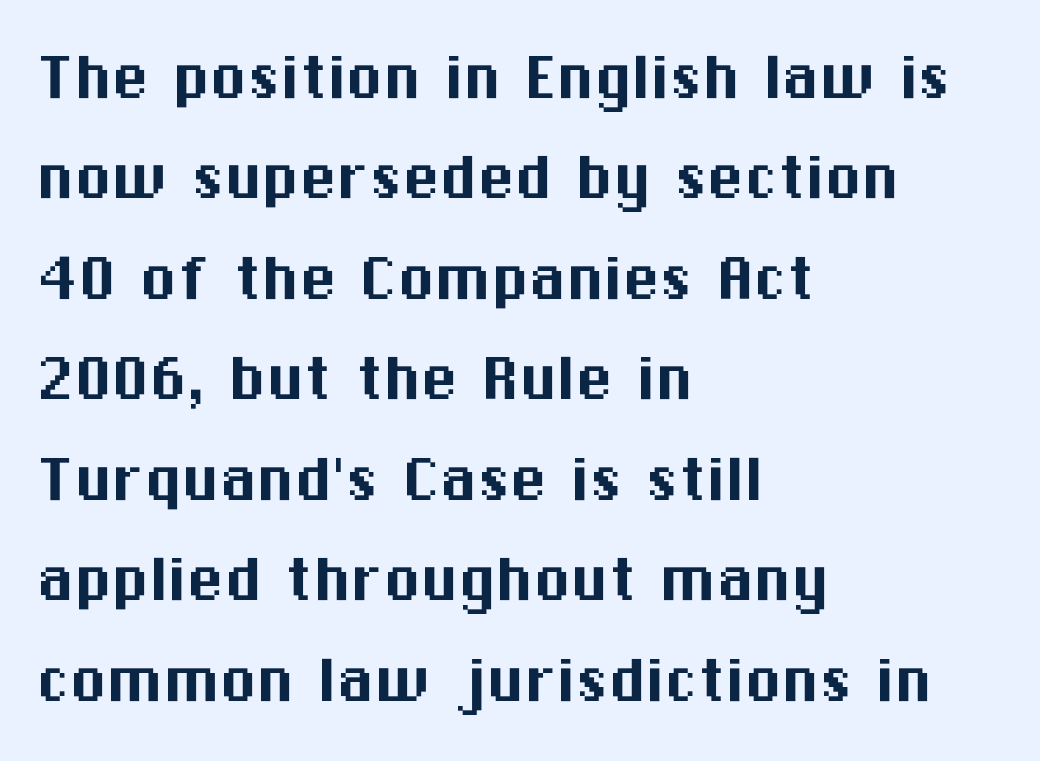
Nope, no serifs anywhere on these letters. Quick note: underline off. The lines in this sample share a left origin and differ only in where they stop. These lines were composed using upright roman letters. The rendering uses a moderate line-height, typical for paragraphs. The letters sit at their default tracking, neither squeezed nor spread.
